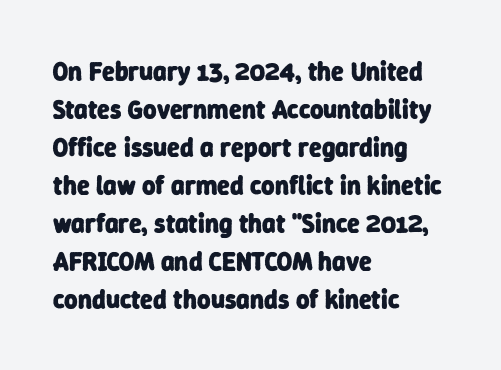
Q: Is the text bold? A: Yes.
Q: Is the text underlined? A: No.
Q: How is the paragraph aligned? A: Left-aligned.
Q: Is the spacing between letters normal or unusually wide? A: Normal.
Q: Is the spacing between lines tight, normal or loose? A: Normal.
